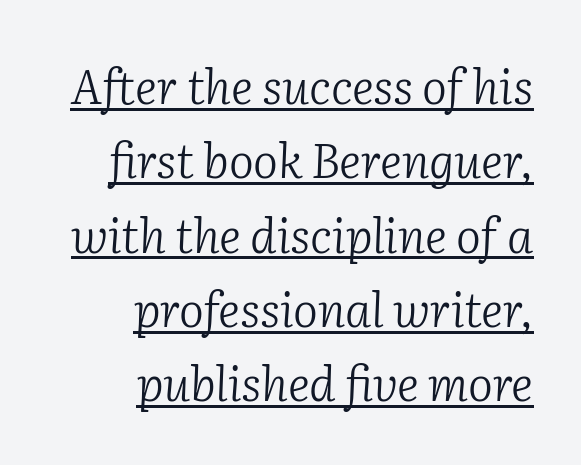
Q: Is the text bold? A: No.
Q: Is the text italic (slanted)? A: Yes, it leans right by about 2 degrees.
Q: Is the typeface a serif or a sans-serif typeface? A: Serif.
Q: Is the text underlined? A: Yes.
Q: How is the paragraph aligned? A: Right-aligned.
Q: Is the spacing between letters normal or unusually wide? A: Normal.
Q: Is the spacing between lines tight, normal or loose? A: Normal.
Q: Width (condensed, normal, or wide)? A: Normal.
Q: Stroke contrast? A: Low.
Q: x-height? A: Medium.
Q: Monospaced? A: No.
